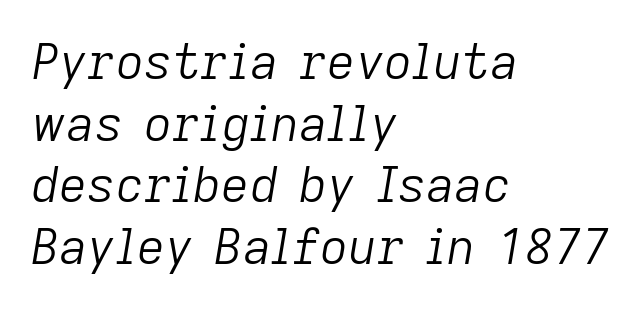
{"italic": "yes", "lean": "right", "slant_degrees": 9, "bold": "no", "weight": "light", "width": "normal", "stroke_contrast": "low", "x_height": "medium", "monospaced": "no", "underline": "no", "align": "left", "line_spacing": "normal", "line_spacing_ratio": 1.26, "letter_spacing": "normal", "letter_spacing_em": 0.0, "glyph_px": 49}
